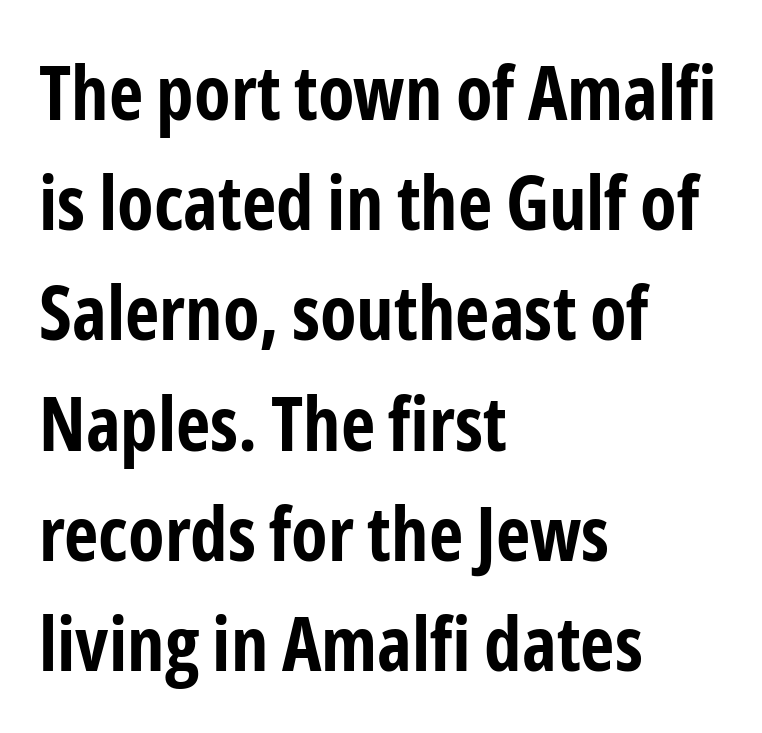
Q: Is the text bold? A: Yes.
Q: Is the text italic (slanted)? A: No, it is upright.
Q: Is the typeface a serif or a sans-serif typeface? A: Sans-serif.
Q: Is the text underlined? A: No.
Q: How is the paragraph aligned? A: Left-aligned.
Q: Is the spacing between letters normal or unusually wide? A: Normal.
Q: Is the spacing between lines tight, normal or loose? A: Normal.
Q: Width (condensed, normal, or wide)? A: Condensed.
Q: Stroke contrast? A: Low.
Q: x-height? A: Medium.
Q: Monospaced? A: No.
